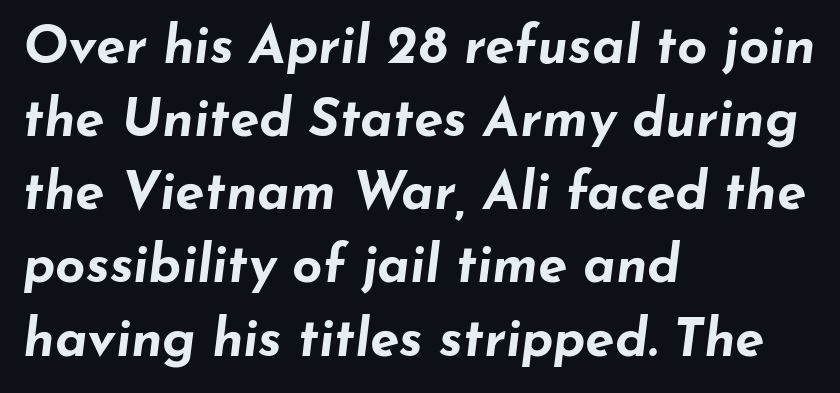
Do the characters align in a grid? No, the font is proportional. Is there much room between lines? A standard amount, neither cramped nor airy. Caption: standard tracking, unaltered. Anything drawn beneath the words? Only blank space. Every row of glyphs begins at an identical x-position on the left.
